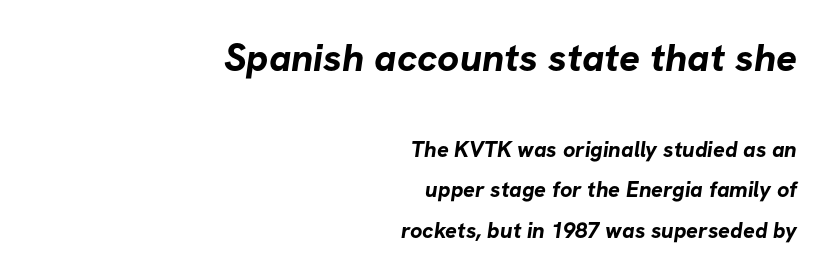
The image shows 39 px bold sans-serif type; set right-aligned, line spacing 1.84x, normal letter spacing, not underlined; the first (top) block is 1.77x larger; low stroke contrast and a medium x-height.
